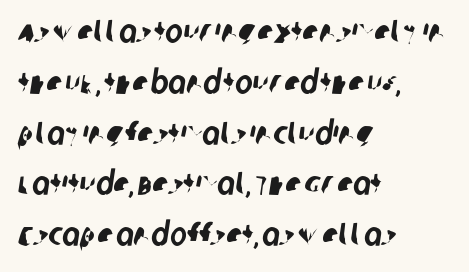
Q: Is the typeface a serif or a sans-serif typeface? A: Sans-serif.
Q: Is the text underlined? A: No.
Q: How is the paragraph aligned? A: Left-aligned.
Q: Is the spacing between letters normal or unusually wide? A: Normal.
Q: Is the spacing between lines tight, normal or loose? A: Normal.
Q: Width (condensed, normal, or wide)? A: Condensed.
Q: Stroke contrast? A: Low.
Q: x-height? A: Large.
Q: Monospaced? A: No.
